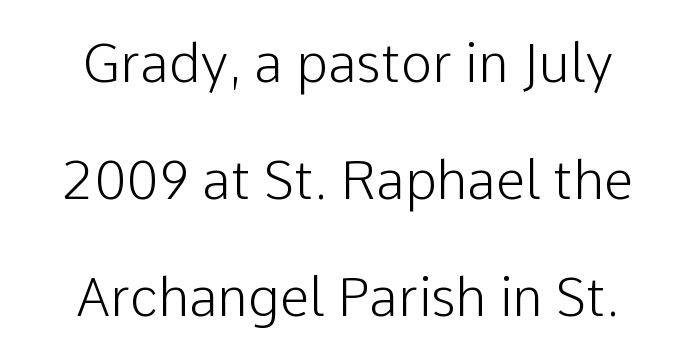
The image shows 53 px sans-serif type, upright; set centered, loose line spacing (2.21x), normal letter spacing, not underlined; low stroke contrast and a medium x-height.
